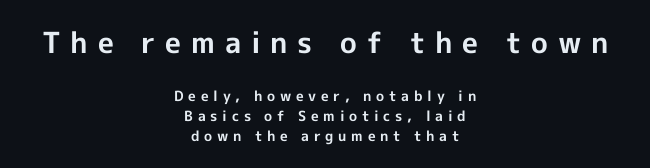
Unlike a traditional serif, this face leaves its strokes unadorned. The glyphs have the mass of a bold cut. Letters rest on an invisible, unmarked baseline. Nope, not italic — everything's standing straight. Looks like regular typesetting: each glyph gets only the width it needs.
